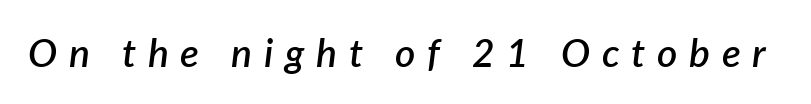
{"italic": "yes", "lean": "right", "slant_degrees": 7, "bold": "semi", "weight": "semibold", "width": "normal", "stroke_contrast": "low", "x_height": "medium", "monospaced": "no", "underline": "no", "letter_spacing": "wide", "letter_spacing_em": 0.3, "glyph_px": 39}
